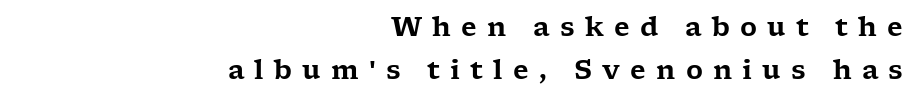
{"italic": "no", "underline": "no", "align": "right", "line_spacing": "normal", "line_spacing_ratio": 1.65, "letter_spacing": "wide", "letter_spacing_em": 0.39, "glyph_px": 26}
